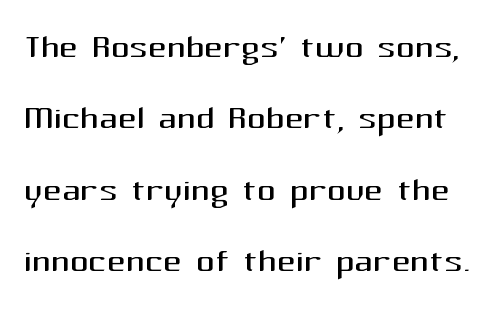
{"serif": "no", "italic": "no", "bold": "no", "weight": "regular", "width": "normal", "stroke_contrast": "medium", "x_height": "medium", "monospaced": "no", "underline": "no", "line_spacing": "normal", "line_spacing_ratio": 1.55, "letter_spacing": "normal", "letter_spacing_em": 0.0, "glyph_px": 46}
